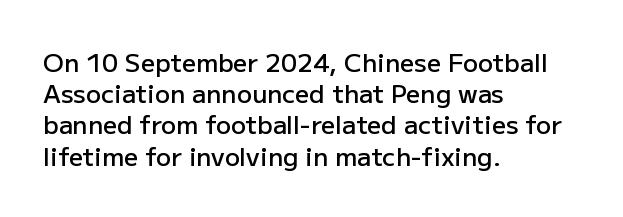
{"italic": "no", "bold": "semi", "underline": "no", "align": "left", "line_spacing": "normal", "line_spacing_ratio": 1.25, "letter_spacing": "normal", "letter_spacing_em": 0.0, "glyph_px": 25}
